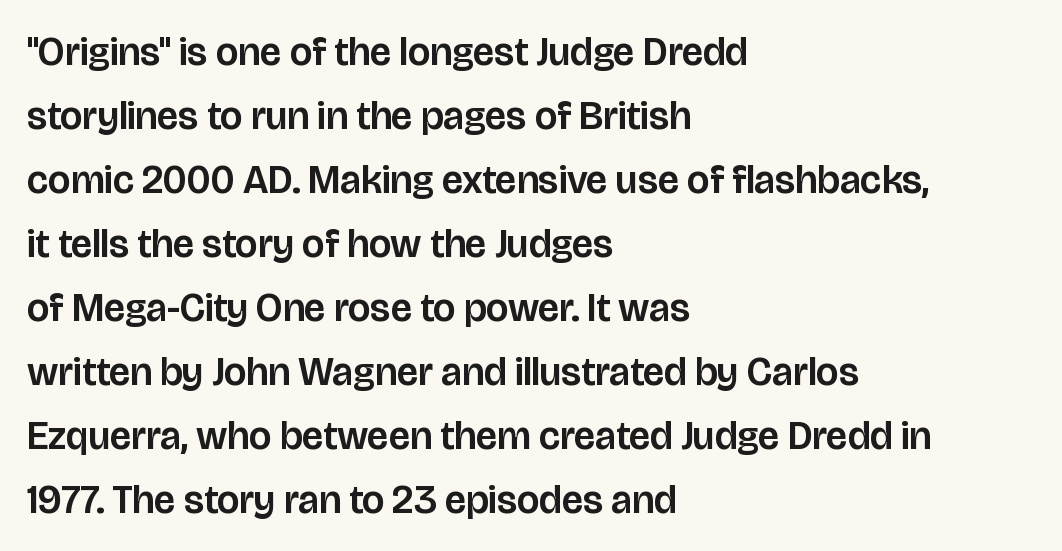
This sample uses an upright cut, with every glyph sitting square on the baseline. The line-height multiplier appears to be the usual default. Check where the strokes stop: nothing finishes them off — pure sans. Do the characters align in a grid? No, the font is proportional.
